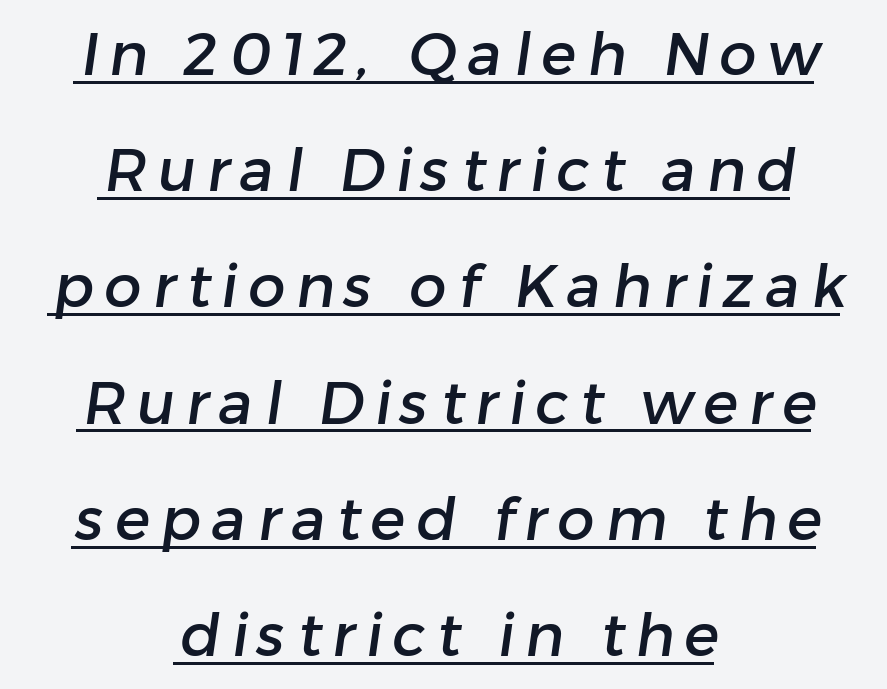
Q: Is the typeface a serif or a sans-serif typeface? A: Sans-serif.
Q: Is the text underlined? A: Yes.
Q: How is the paragraph aligned? A: Centered.
Q: Is the spacing between lines tight, normal or loose? A: Loose.
Q: Width (condensed, normal, or wide)? A: Normal.
Q: Stroke contrast? A: Low.
Q: x-height? A: Medium.
Q: Monospaced? A: No.
